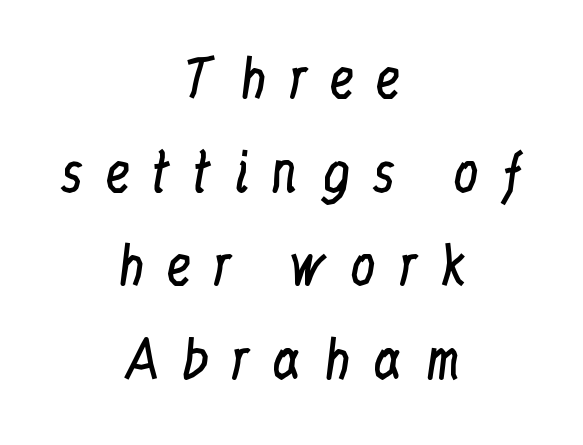
{"serif": "yes", "bold": "no", "weight": "regular", "width": "condensed", "stroke_contrast": "low", "x_height": "medium", "monospaced": "no", "underline": "no", "align": "center", "line_spacing_ratio": 1.8, "letter_spacing": "wide", "letter_spacing_em": 0.4, "glyph_px": 52}
